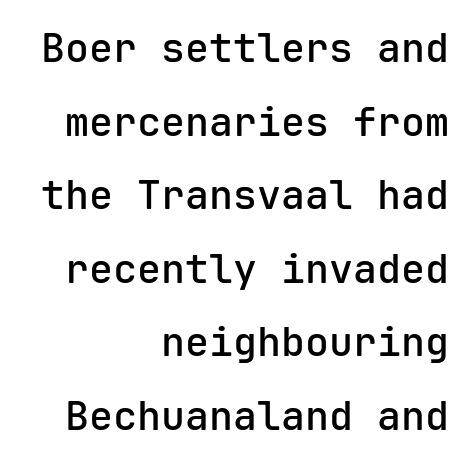
The image shows 40 px semibold sans-serif type, upright, monospaced; set right-aligned, line spacing 1.84x, normal letter spacing, not underlined; low stroke contrast and a medium x-height.
